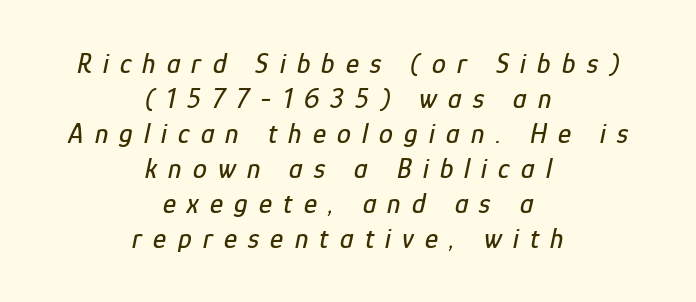
Q: Is the text italic (slanted)? A: Yes, it leans right by about 12 degrees.
Q: Is the text underlined? A: No.
Q: How is the paragraph aligned? A: Centered.
Q: Is the spacing between letters normal or unusually wide? A: Unusually wide.
Q: Is the spacing between lines tight, normal or loose? A: Normal.
Q: Width (condensed, normal, or wide)? A: Condensed.
Q: Stroke contrast? A: Low.
Q: x-height? A: Medium.
Q: Monospaced? A: No.
